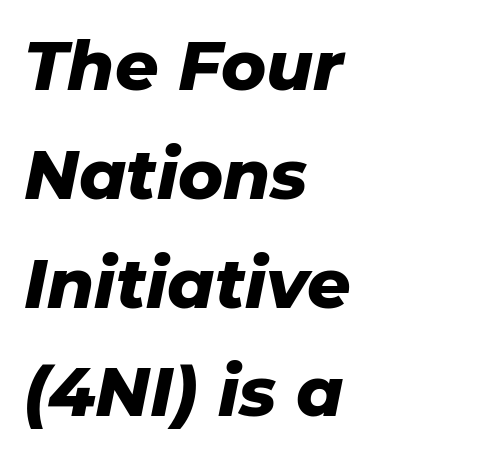
{"italic": "yes", "lean": "right", "slant_degrees": 11, "bold": "yes", "weight": "heavy", "width": "normal", "stroke_contrast": "low", "x_height": "medium", "monospaced": "no", "underline": "no", "align": "left", "line_spacing": "normal", "line_spacing_ratio": 1.6, "letter_spacing": "normal", "letter_spacing_em": 0.0, "glyph_px": 68}
